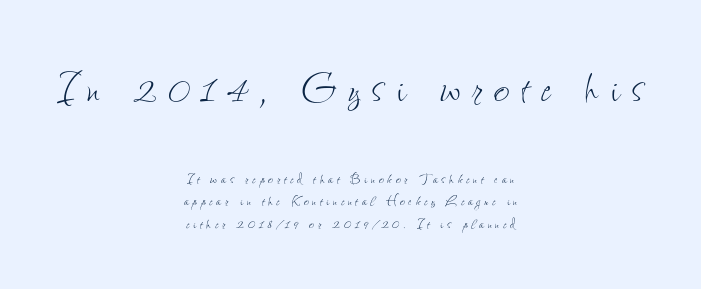
The image shows 55 px thin, condensed type; set centered, normal line spacing (1.25x), unusually wide letter spacing (+0.21 em), not underlined; the first (top) block is 3.06x larger; low stroke contrast and a small x-height.
